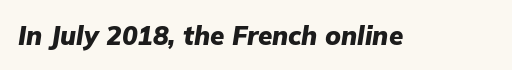
The image shows 26 px bold type, italic (leaning right); set normal letter spacing, not underlined.
